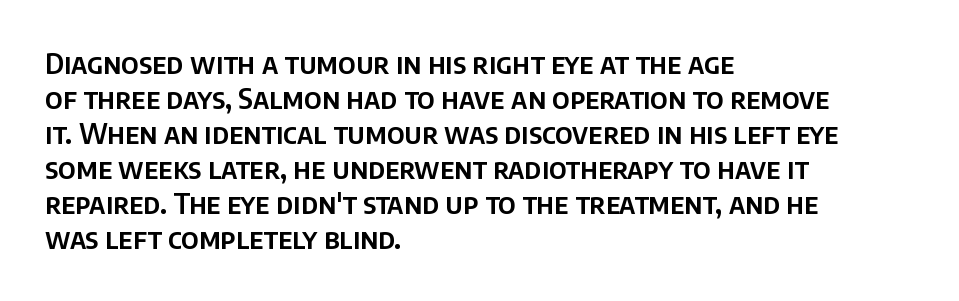
Q: Is the text italic (slanted)? A: No, it is upright.
Q: Is the typeface a serif or a sans-serif typeface? A: Sans-serif.
Q: Is the text underlined? A: No.
Q: How is the paragraph aligned? A: Left-aligned.
Q: Is the spacing between letters normal or unusually wide? A: Normal.
Q: Is the spacing between lines tight, normal or loose? A: Normal.
Q: Width (condensed, normal, or wide)? A: Normal.
Q: Stroke contrast? A: Low.
Q: x-height? A: Large.
Q: Monospaced? A: No.
